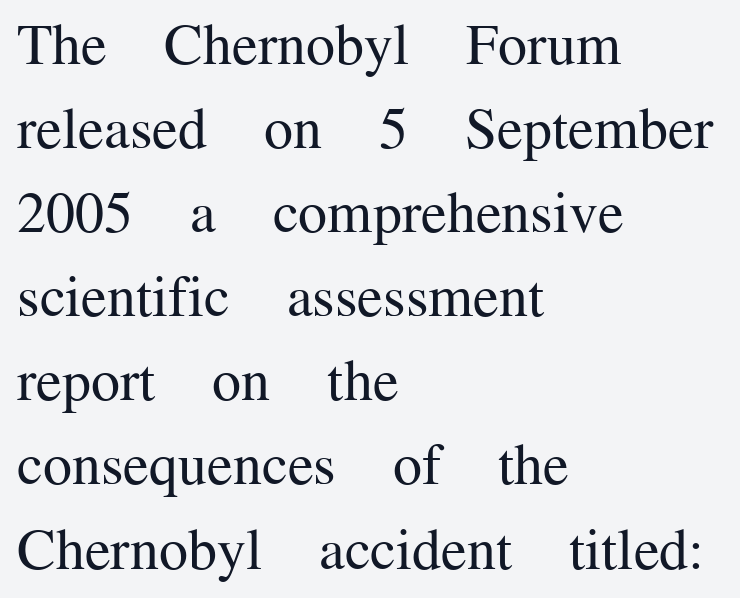
The image shows 58 px regular-weight serif type, upright; set left-aligned, normal line spacing (1.45x), normal letter spacing, not underlined; medium stroke contrast and a medium x-height.
